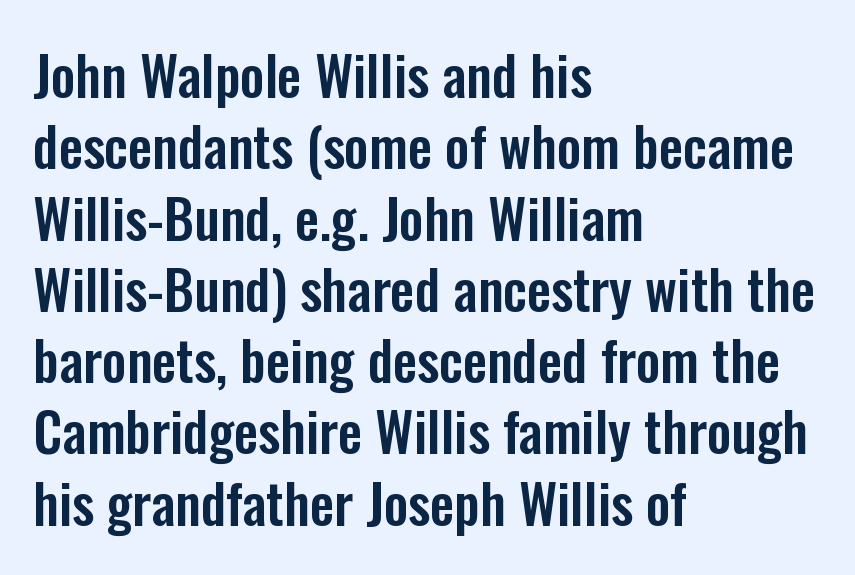
The image shows 54 px condensed sans-serif type, upright; set left-aligned, normal line spacing (1.32x), normal letter spacing, not underlined; low stroke contrast and a medium x-height.
